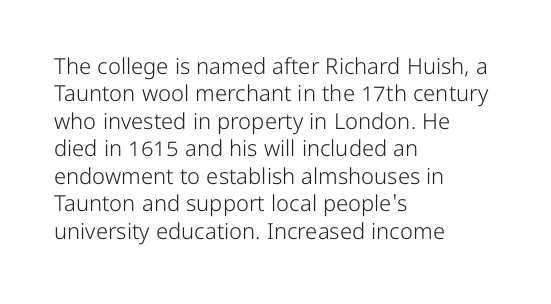
The image shows 22 px text type, upright; set left-aligned, normal line spacing (1.25x), normal letter spacing, not underlined.
